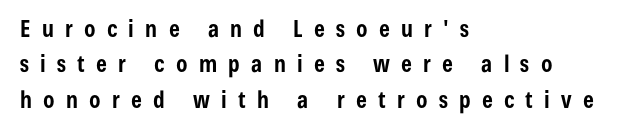
{"italic": "no", "bold": "yes", "underline": "no", "align": "left", "line_spacing": "normal", "line_spacing_ratio": 1.54, "letter_spacing": "wide", "letter_spacing_em": 0.49, "glyph_px": 23}
